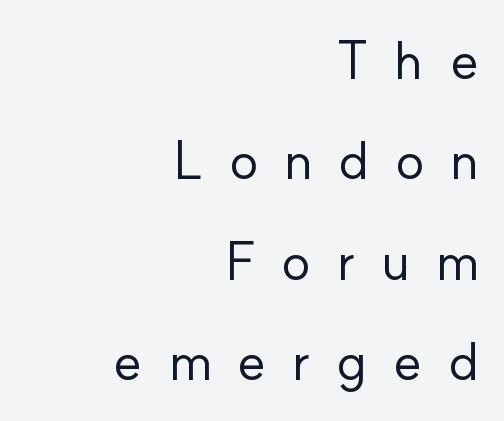
Do the characters align in a grid? No, the font is proportional. Font category for this specimen: sans-serif. Letters rest on an invisible, unmarked baseline. Heaviness? Minimal to ordinary, like unemphasized prose. In terms of letterspacing, this is a distinctly airy, spread setting.
